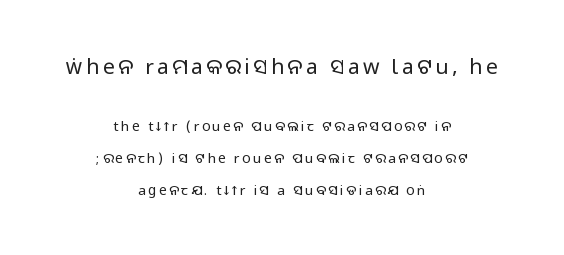
The image shows 21 px text type, upright; set centered, loose line spacing (2.26x), not underlined; the first (top) block is 1.5x larger.
